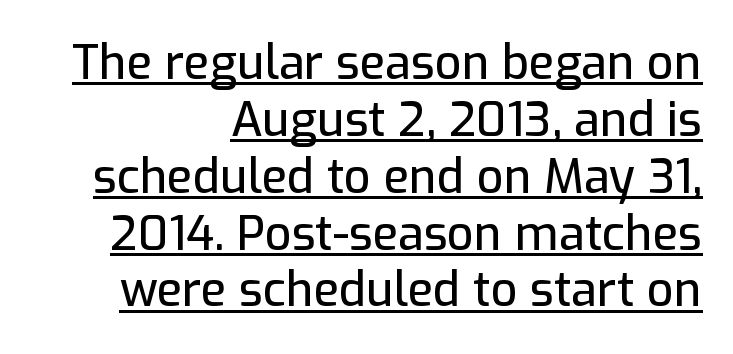
The image shows 47 px sans-serif type, upright; set right-aligned, line spacing 1.21x, normal letter spacing, underlined; low stroke contrast and a medium x-height.
